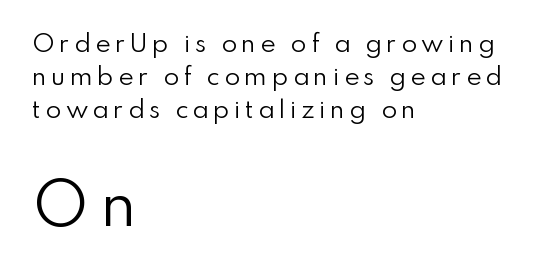
{"serif": "no", "italic": "no", "bold": "no", "weight": "regular", "width": "normal", "stroke_contrast": "low", "x_height": "small", "monospaced": "no", "underline": "no", "align": "left", "line_spacing": "normal", "line_spacing_ratio": 1.43, "larger_block": "second", "size_ratio": 2.48, "glyph_px": 57}
